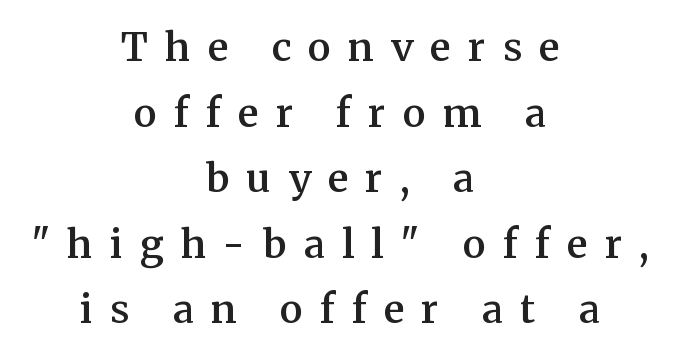
The image shows 39 px semibold serif type, upright; set centered, normal line spacing (1.68x), unusually wide letter spacing (+0.44 em), not underlined; medium stroke contrast and a medium x-height.
